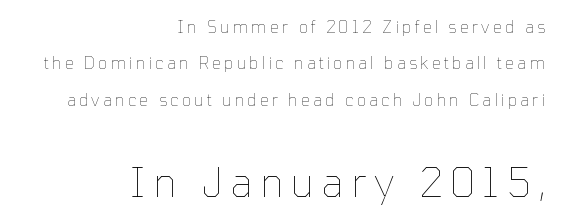
The baseline area is clear. Looks like regular typesetting: each glyph gets only the width it needs. Does the leading feel generous? Absolutely, it's lavish. The strokes carry an ordinary text weight at most. This sample is right-justified, so line beginnings fall wherever the words allow. Every stem runs plumb, perpendicular to the baseline.
